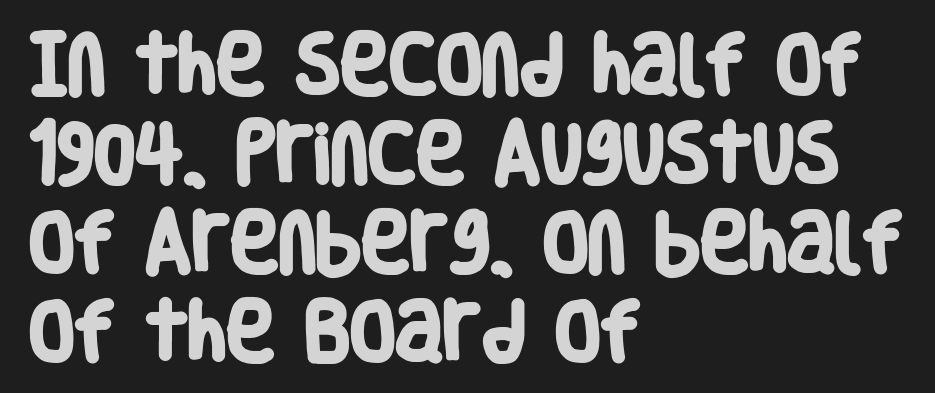
The image shows 66 px heavy, condensed sans-serif type; set left-aligned, normal line spacing (1.35x), normal letter spacing, not underlined; low stroke contrast and a large x-height.
